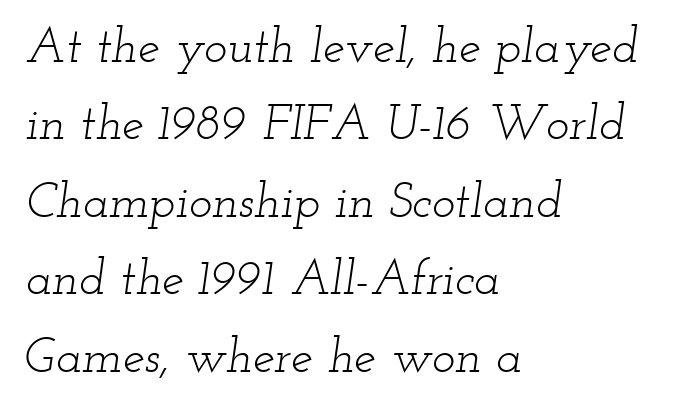
{"serif": "yes", "italic": "yes", "lean": "right", "slant_degrees": 12, "bold": "no", "weight": "light", "width": "wide", "stroke_contrast": "low", "x_height": "small", "monospaced": "no", "underline": "no", "align": "left", "line_spacing": "normal", "line_spacing_ratio": 1.58, "letter_spacing": "normal", "letter_spacing_em": 0.0, "glyph_px": 49}
